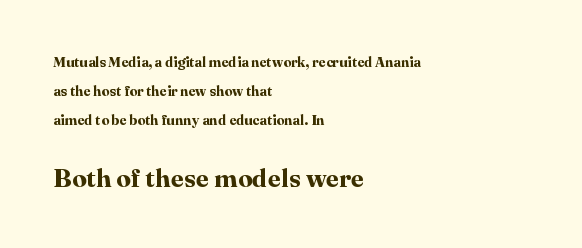
Leading is clearly above the norm, producing a sparse column. Visually, the bottom section dominates because its glyphs are scaled up. Notice how thick the strokes are: this is what a full bold looks like. Descenders are the only things crossing below the line.
